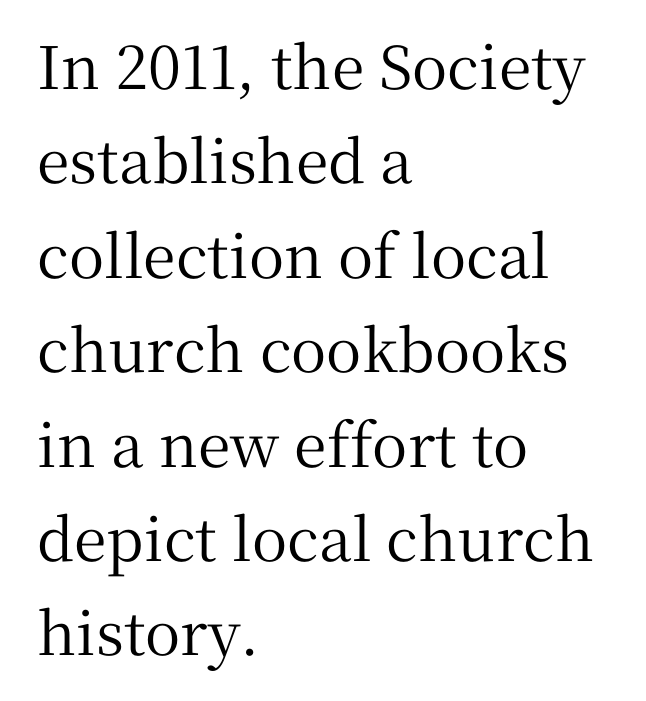
{"serif": "yes", "italic": "no", "width": "normal", "stroke_contrast": "medium", "x_height": "medium", "monospaced": "no", "underline": "no", "align": "left", "line_spacing": "normal", "line_spacing_ratio": 1.6, "letter_spacing": "normal", "letter_spacing_em": 0.0, "glyph_px": 59}
